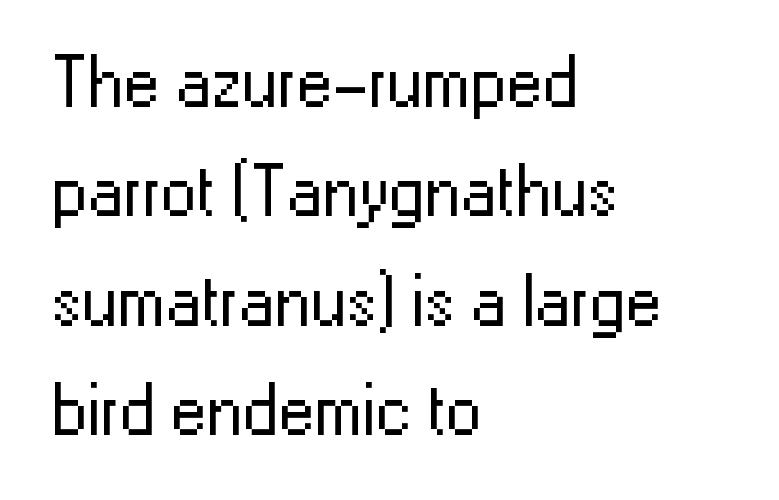
The image shows 72 px regular-weight sans-serif type, upright; set left-aligned, normal line spacing (1.52x), normal letter spacing, not underlined; low stroke contrast and a medium x-height.
